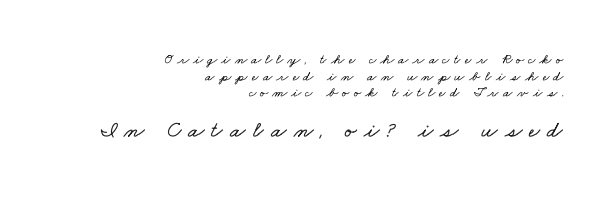
{"underline": "no", "align": "right", "line_spacing_ratio": 1.18, "letter_spacing": "wide", "letter_spacing_em": 0.3, "larger_block": "second", "size_ratio": 1.64, "glyph_px": 23}
